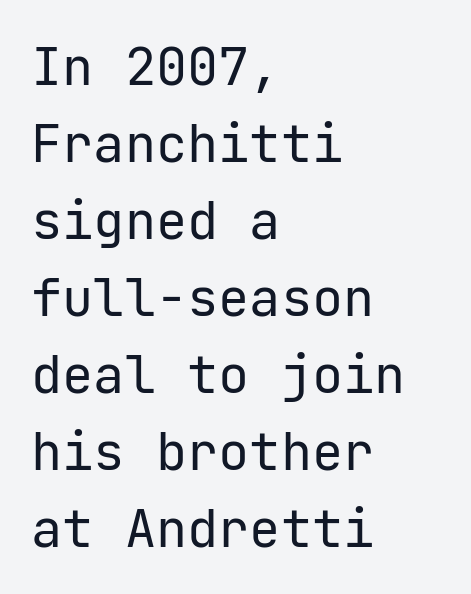
Q: Is the text bold? A: No.
Q: Is the text italic (slanted)? A: No, it is upright.
Q: Is the typeface a serif or a sans-serif typeface? A: Sans-serif.
Q: Is the text underlined? A: No.
Q: How is the paragraph aligned? A: Left-aligned.
Q: Is the spacing between letters normal or unusually wide? A: Normal.
Q: Is the spacing between lines tight, normal or loose? A: Normal.
Q: Width (condensed, normal, or wide)? A: Normal.
Q: Stroke contrast? A: Low.
Q: x-height? A: Medium.
